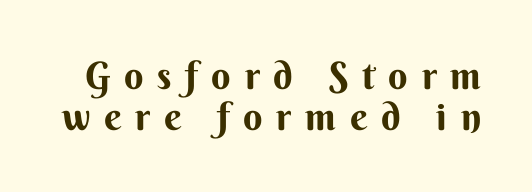
The passage shown is typed in a proportional face where columns would drift. The axis of the letterforms is exactly vertical. Students, note that the glyphs here are deliberately spaced far apart. Typographically, this falls in the sans-serif category. In terms of leading, this rendering errs on the cramped side.
